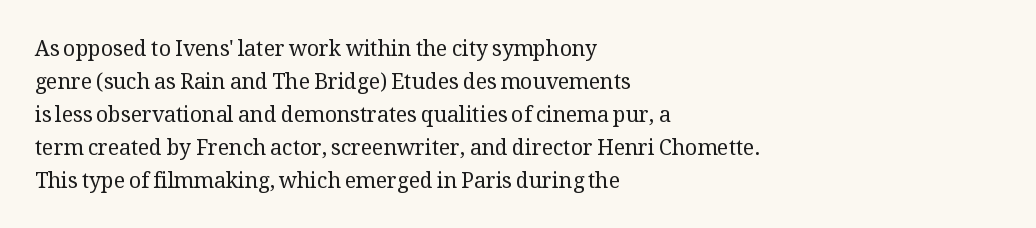
{"italic": "no", "bold": "no", "underline": "no", "align": "left", "line_spacing": "normal", "line_spacing_ratio": 1.57, "letter_spacing": "normal", "letter_spacing_em": 0.0, "glyph_px": 21}
